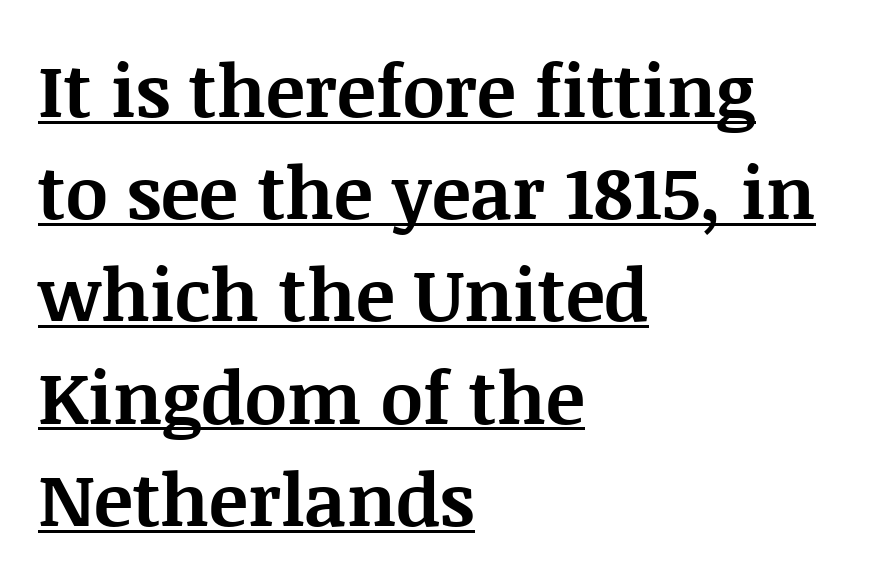
Q: Is the text bold? A: Yes.
Q: Is the text italic (slanted)? A: No, it is upright.
Q: Is the typeface a serif or a sans-serif typeface? A: Serif.
Q: Is the text underlined? A: Yes.
Q: How is the paragraph aligned? A: Left-aligned.
Q: Is the spacing between letters normal or unusually wide? A: Normal.
Q: Is the spacing between lines tight, normal or loose? A: Normal.
Q: Width (condensed, normal, or wide)? A: Normal.
Q: Stroke contrast? A: Medium.
Q: x-height? A: Large.
Q: Monospaced? A: No.
